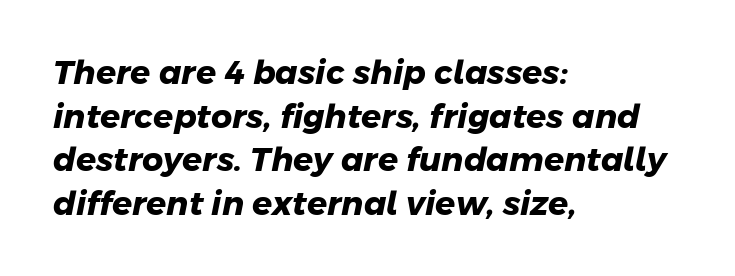
Honestly, there is no underline to notice here at all. The face used here is proportionally spaced, like ordinary book or web type. Heavy-handed strokes throughout: this text is bold. This rendering leaves character spacing at its baseline value. A student would call this left alignment; a typographer would say flush left, rag right.
